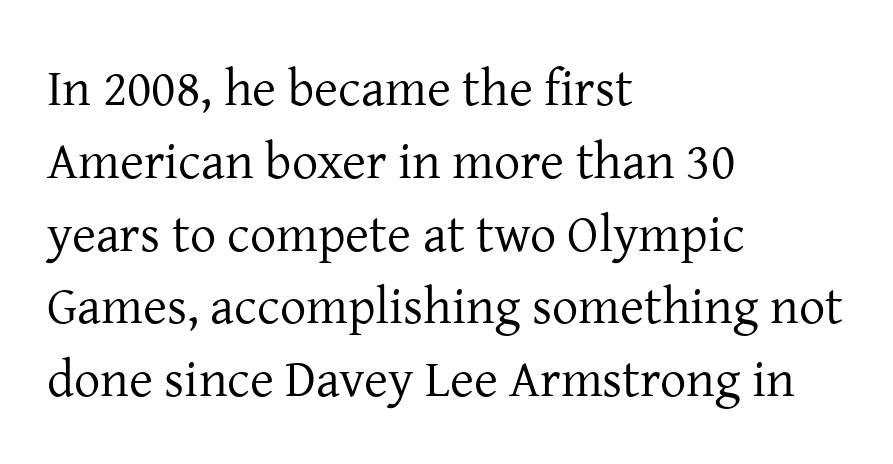
No heavy texture on the line: the type isn't bold. The specimen omits any rule beneath the text block's lines. A typesetter would call this proportional, since set widths differ per character. Note: serifs present on the glyphs.
